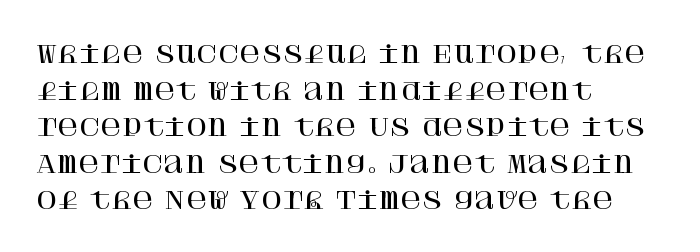
Rendered with straight, roman letterforms. Notice how the passage keeps a crisp vertical edge on the left only. A typesetter would call this leading conventional body-copy spacing. Is the letter spacing exaggerated? No — it looks like the ordinary default.
